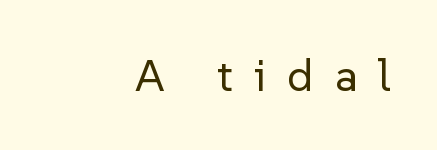
The image shows 45 px regular-weight sans-serif type, upright; set right-aligned, unusually wide letter spacing (+0.47 em), not underlined; low stroke contrast and a medium x-height.
